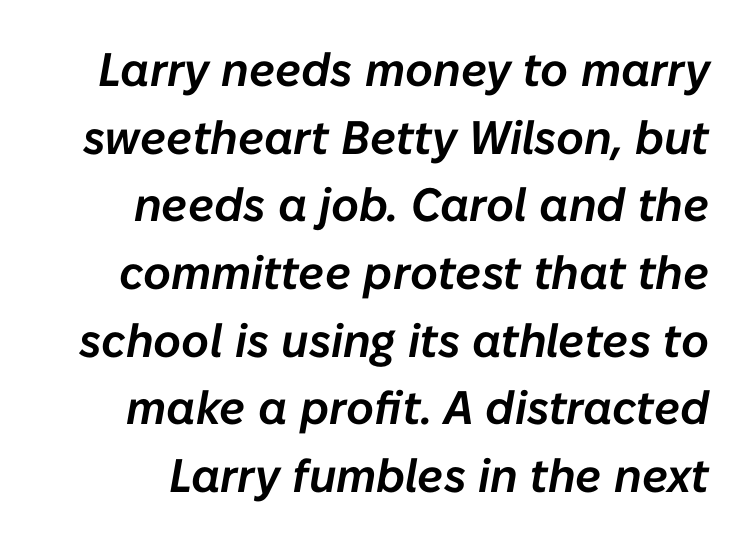
The image shows 47 px text type, italic (leaning right); set normal line spacing (1.44x), normal letter spacing, not underlined; low stroke contrast and a medium x-height.
